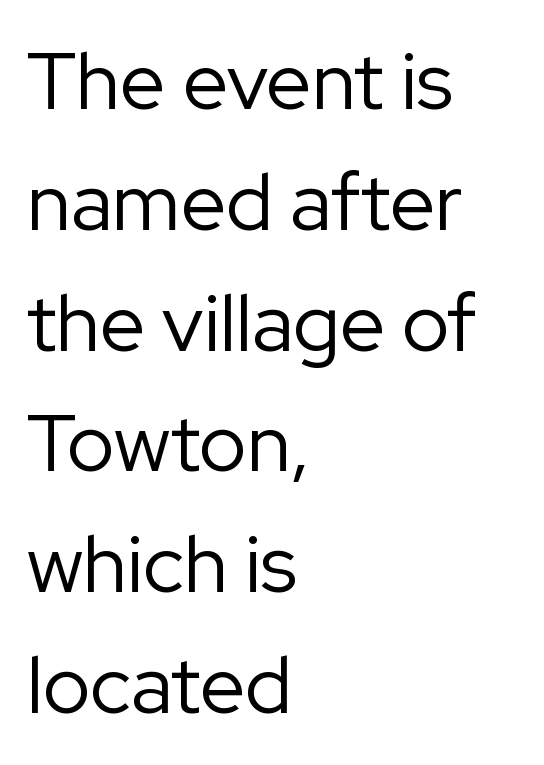
The vertical gap from one line to the next is medium. You could not count columns in this text — the font is proportionally spaced. This sample uses a sans-serif face. Heft: none added — not bold.
